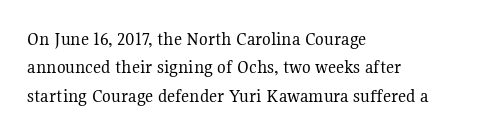
The image shows 20 px text type, upright; set left-aligned, normal line spacing (1.42x), normal letter spacing, not underlined.
